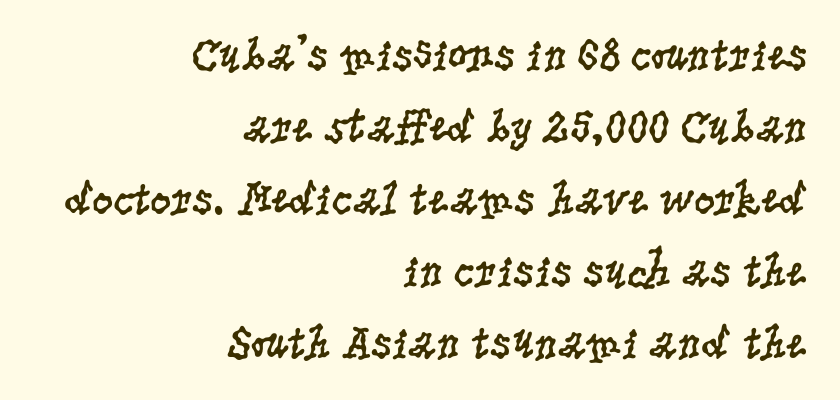
{"serif": "yes", "bold": "no", "weight": "regular", "width": "condensed", "stroke_contrast": "low", "x_height": "large", "monospaced": "no", "underline": "no", "align": "right", "line_spacing": "normal", "line_spacing_ratio": 1.53, "letter_spacing": "normal", "letter_spacing_em": 0.0, "glyph_px": 47}
